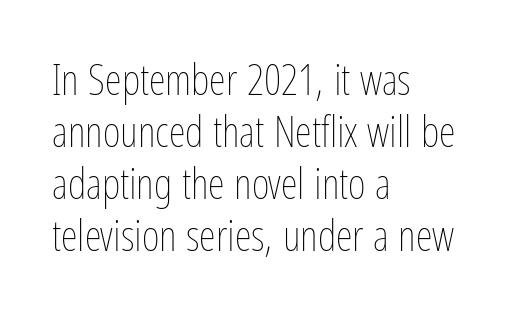
The image shows 43 px thin, condensed type, upright; set left-aligned, line spacing 1.21x, normal letter spacing, not underlined; low stroke contrast and a medium x-height.
